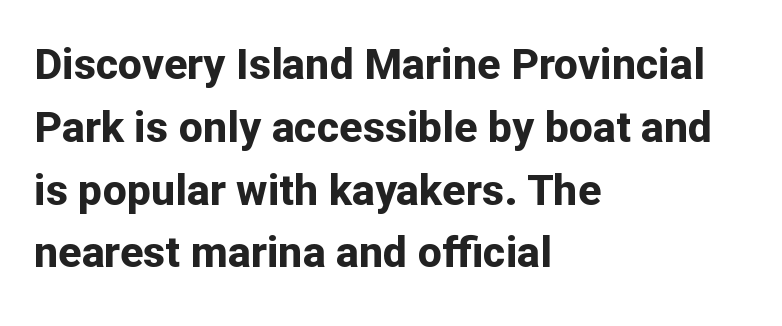
Q: Is the text bold? A: Yes.
Q: Is the text italic (slanted)? A: No, it is upright.
Q: Is the typeface a serif or a sans-serif typeface? A: Sans-serif.
Q: Is the text underlined? A: No.
Q: How is the paragraph aligned? A: Left-aligned.
Q: Is the spacing between letters normal or unusually wide? A: Normal.
Q: Is the spacing between lines tight, normal or loose? A: Normal.
Q: Width (condensed, normal, or wide)? A: Normal.
Q: Stroke contrast? A: Low.
Q: x-height? A: Medium.
Q: Monospaced? A: No.
